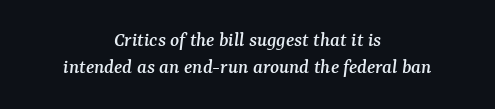
{"italic": "yes", "lean": "right", "slant_degrees": 7, "underline": "no", "align": "center", "line_spacing": "normal", "line_spacing_ratio": 1.28, "letter_spacing": "normal", "letter_spacing_em": 0.0, "glyph_px": 21}
